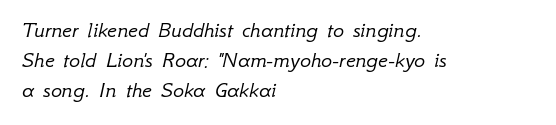
{"italic": "yes", "lean": "right", "slant_degrees": 12, "bold": "no", "underline": "no", "align": "left", "line_spacing": "normal", "line_spacing_ratio": 1.3, "letter_spacing": "normal", "letter_spacing_em": 0.0, "glyph_px": 23}
